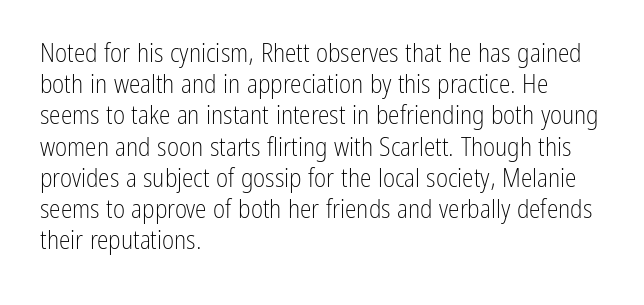
The image shows 26 px text type, upright; set left-aligned, line spacing 1.2x, normal letter spacing, not underlined.
